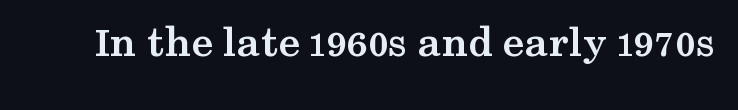
{"serif": "yes", "italic": "no", "bold": "yes", "weight": "semibold", "width": "wide", "stroke_contrast": "medium", "x_height": "medium", "monospaced": "no", "underline": "no", "letter_spacing": "normal", "letter_spacing_em": 0.0, "glyph_px": 44}
